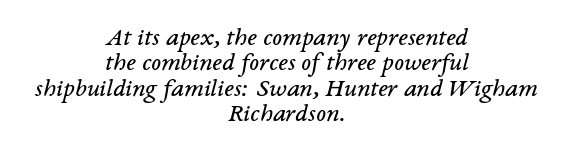
{"italic": "yes", "lean": "right", "slant_degrees": 14, "bold": "no", "underline": "no", "align": "center", "line_spacing": "tight", "line_spacing_ratio": 0.98, "letter_spacing": "normal", "letter_spacing_em": 0.0, "glyph_px": 26}
